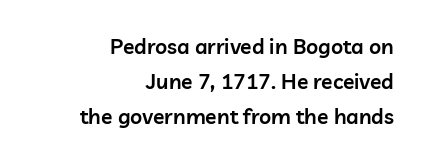
Q: Is the text bold? A: Semi-bold.
Q: Is the text italic (slanted)? A: No, it is upright.
Q: Is the text underlined? A: No.
Q: How is the paragraph aligned? A: Right-aligned.
Q: Is the spacing between letters normal or unusually wide? A: Normal.
Q: Is the spacing between lines tight, normal or loose? A: Normal.
